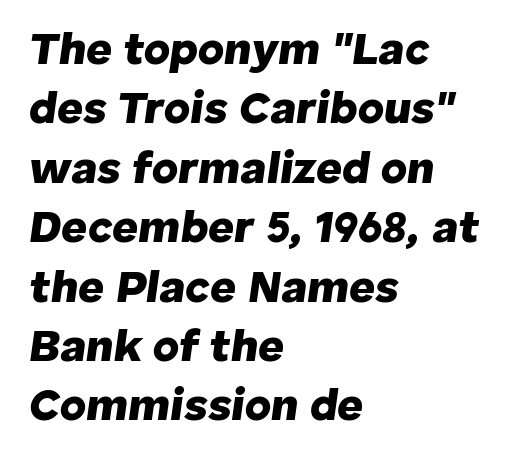
Q: Is the text bold? A: Yes.
Q: Is the text italic (slanted)? A: Yes, it leans right by about 8 degrees.
Q: Is the text underlined? A: No.
Q: How is the paragraph aligned? A: Left-aligned.
Q: Is the spacing between letters normal or unusually wide? A: Normal.
Q: Is the spacing between lines tight, normal or loose? A: Normal.
Q: Width (condensed, normal, or wide)? A: Normal.
Q: Stroke contrast? A: Low.
Q: x-height? A: Medium.
Q: Monospaced? A: No.
